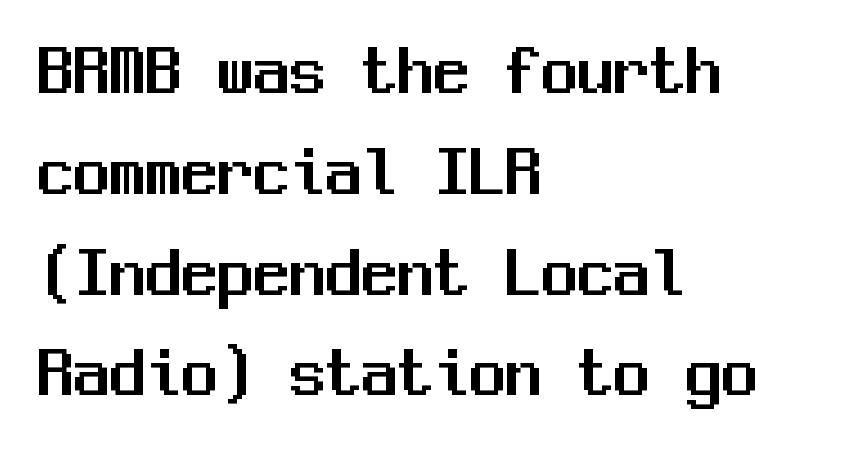
The image shows 72 px sans-serif type, upright, monospaced; set left-aligned, normal line spacing (1.4x), normal letter spacing, not underlined; medium stroke contrast and a medium x-height.
